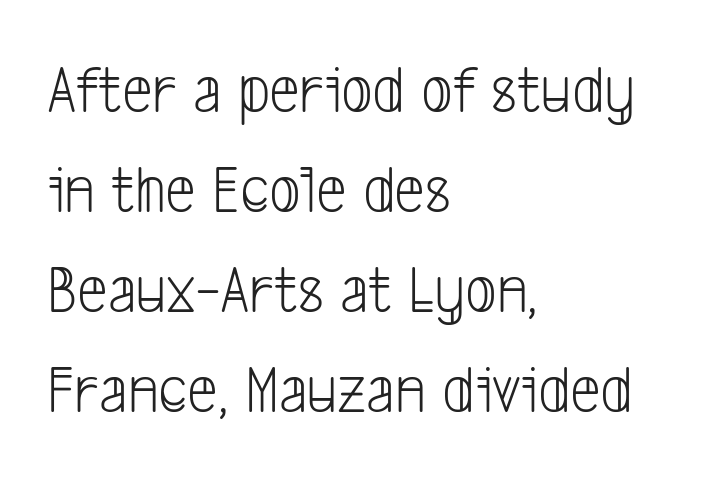
The image shows 69 px light, condensed sans-serif type; set left-aligned, normal line spacing (1.45x), normal letter spacing, not underlined; low stroke contrast and a medium x-height.
